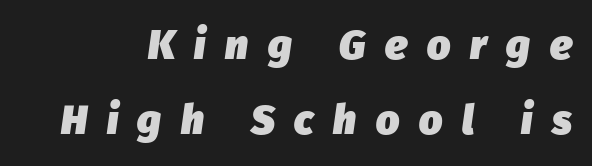
The image shows 41 px heavy type, italic (leaning right); set line spacing 1.84x, unusually wide letter spacing (+0.48 em), not underlined; low stroke contrast and a medium x-height.
